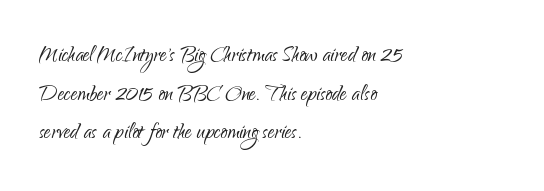
Q: Is the text bold? A: No.
Q: Is the text italic (slanted)? A: Yes.
Q: Is the text underlined? A: No.
Q: How is the paragraph aligned? A: Left-aligned.
Q: Is the spacing between letters normal or unusually wide? A: Normal.
Q: Is the spacing between lines tight, normal or loose? A: Normal.
